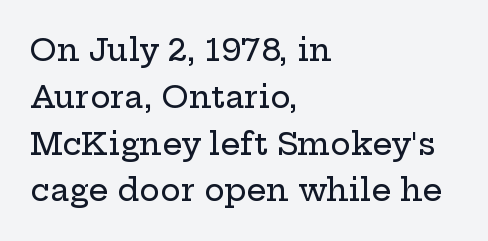
The image shows 31 px wide serif type, upright; set left-aligned, normal line spacing (1.51x), normal letter spacing, not underlined; low stroke contrast and a medium x-height.
